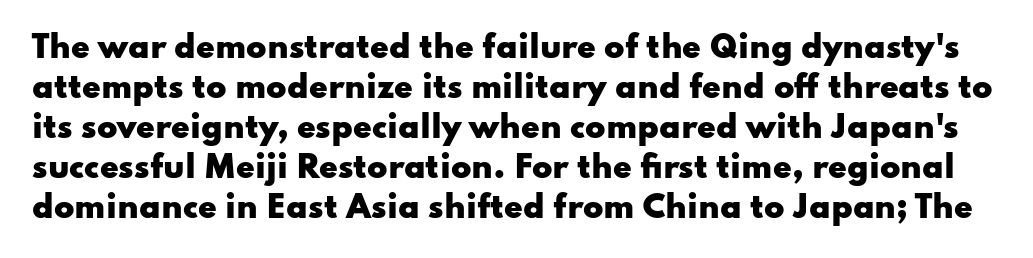
Q: Is the text bold? A: Yes.
Q: Is the text italic (slanted)? A: No, it is upright.
Q: Is the typeface a serif or a sans-serif typeface? A: Sans-serif.
Q: Is the text underlined? A: No.
Q: Is the spacing between letters normal or unusually wide? A: Normal.
Q: Is the spacing between lines tight, normal or loose? A: Normal.
Q: Width (condensed, normal, or wide)? A: Wide.
Q: Stroke contrast? A: Low.
Q: x-height? A: Small.
Q: Monospaced? A: No.
